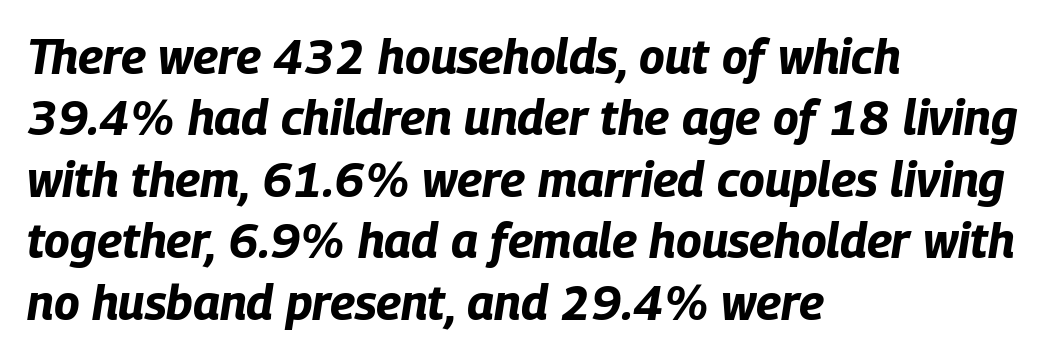
{"italic": "yes", "lean": "right", "slant_degrees": 9, "bold": "yes", "weight": "bold", "width": "condensed", "stroke_contrast": "low", "x_height": "large", "monospaced": "no", "underline": "no", "align": "left", "line_spacing": "normal", "line_spacing_ratio": 1.28, "letter_spacing": "normal", "letter_spacing_em": 0.0, "glyph_px": 48}
